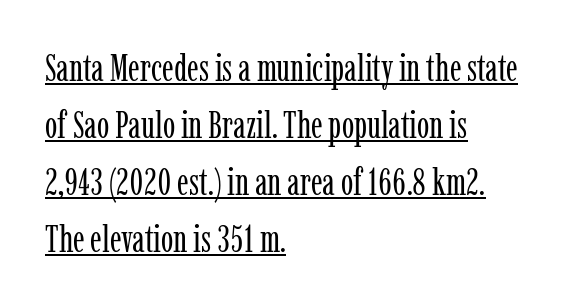
Is this a fixed-width face? No — the glyphs have proportional, varying widths. The block of text has a typical density, with ordinary space between rows. The ragged edge is on the right, which tells us the setting is flush left. Typographically, this falls in the serif category.
